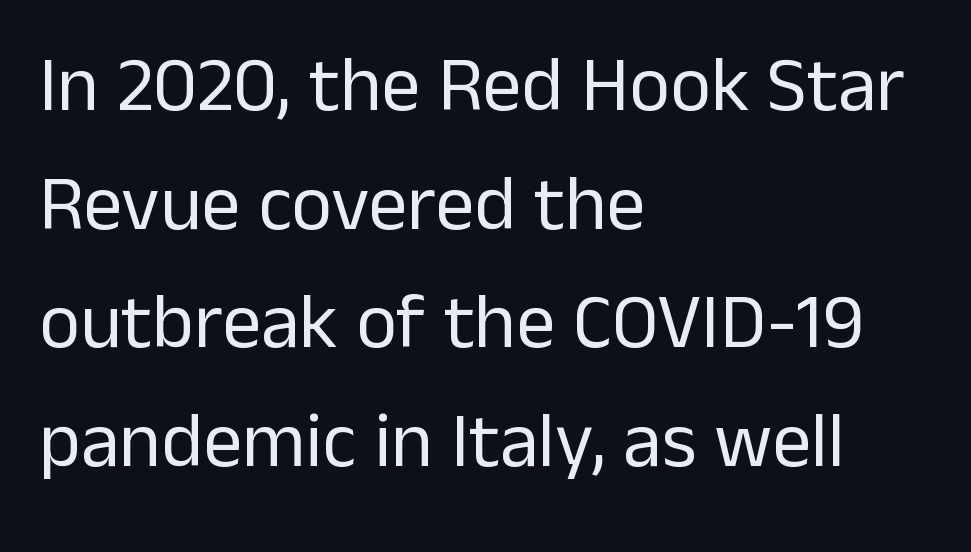
Q: Is the text bold? A: No.
Q: Is the text italic (slanted)? A: No, it is upright.
Q: Is the typeface a serif or a sans-serif typeface? A: Sans-serif.
Q: Is the text underlined? A: No.
Q: How is the paragraph aligned? A: Left-aligned.
Q: Is the spacing between letters normal or unusually wide? A: Normal.
Q: Is the spacing between lines tight, normal or loose? A: Normal.
Q: Width (condensed, normal, or wide)? A: Normal.
Q: Stroke contrast? A: Low.
Q: x-height? A: Medium.
Q: Monospaced? A: No.
